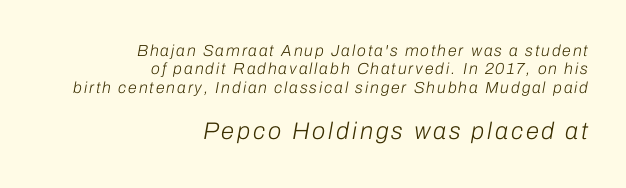
{"italic": "yes", "lean": "right", "slant_degrees": 10, "bold": "no", "underline": "no", "align": "right", "line_spacing": "tight", "line_spacing_ratio": 1.15, "larger_block": "second", "size_ratio": 1.5, "glyph_px": 24}
